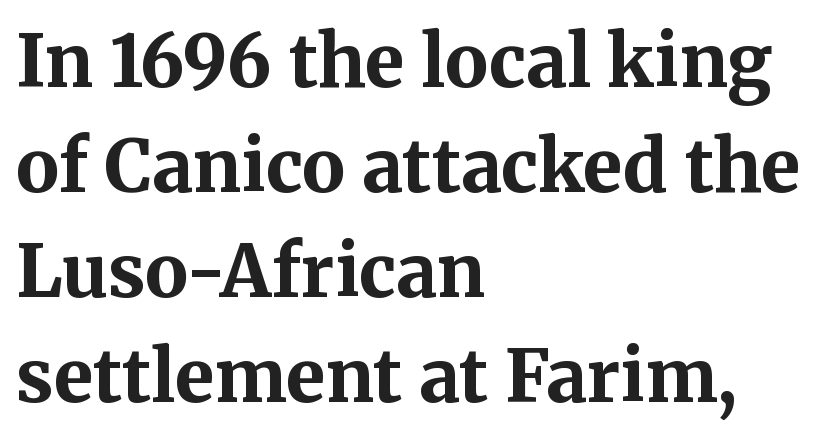
Q: Is the text bold? A: Yes.
Q: Is the text italic (slanted)? A: No, it is upright.
Q: Is the typeface a serif or a sans-serif typeface? A: Serif.
Q: Is the text underlined? A: No.
Q: How is the paragraph aligned? A: Left-aligned.
Q: Is the spacing between letters normal or unusually wide? A: Normal.
Q: Is the spacing between lines tight, normal or loose? A: Normal.
Q: Width (condensed, normal, or wide)? A: Normal.
Q: Stroke contrast? A: Medium.
Q: x-height? A: Medium.
Q: Monospaced? A: No.
